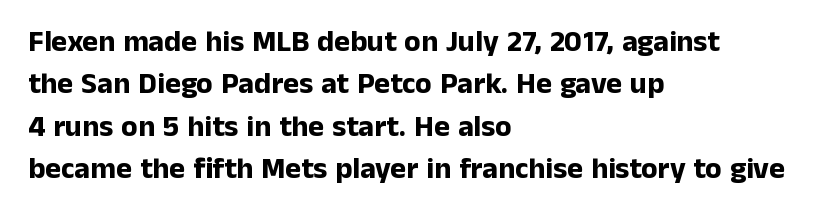
The image shows 30 px bold sans-serif type, upright; set left-aligned, normal line spacing (1.41x), normal letter spacing, not underlined; low stroke contrast and a medium x-height.
